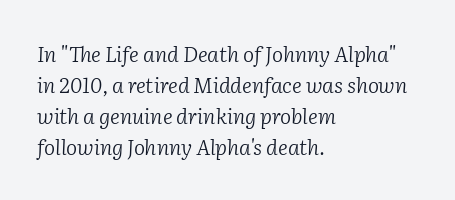
The image shows 21 px text type, italic (leaning right); set left-aligned, normal line spacing (1.48x), normal letter spacing, not underlined.
